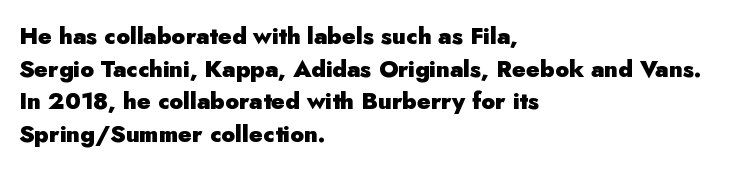
Here the glyphs are tracked normally, forming tight word shapes. One-word summary of the alignment: left. In terms of posture, this sample is upright. Notice how thick the strokes are: this is what a full bold looks like. The lines sit at an ordinary, default distance from one another.
